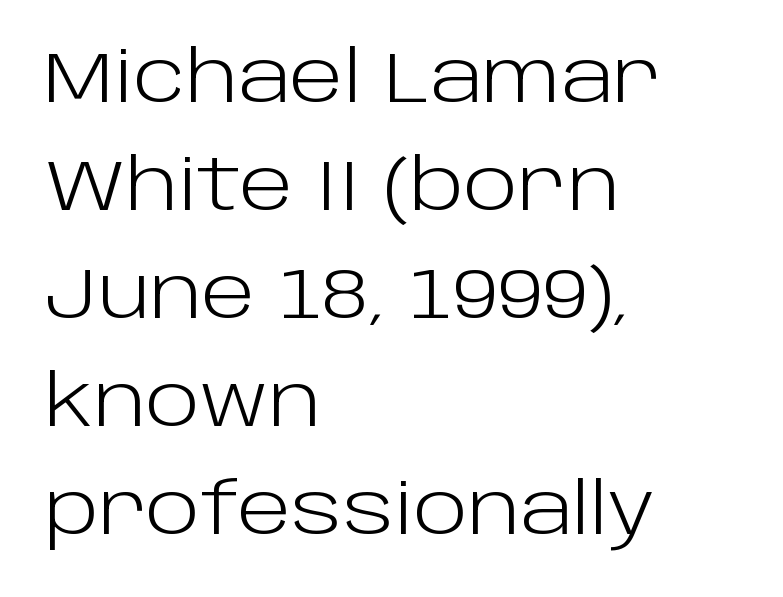
The image shows 71 px light sans-serif type, upright; set left-aligned, normal line spacing (1.52x), normal letter spacing, not underlined; low stroke contrast and a large x-height.
